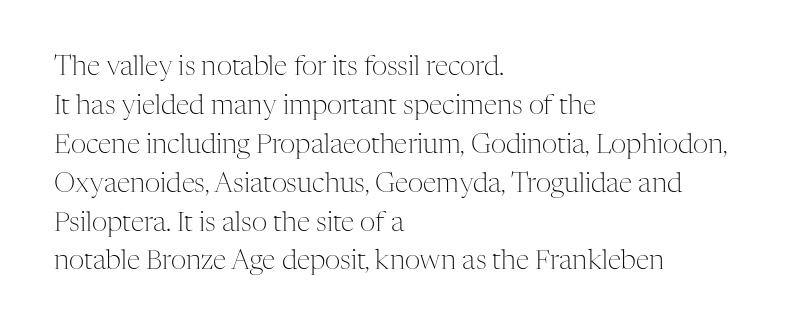
{"italic": "no", "bold": "no", "underline": "no", "align": "left", "line_spacing": "normal", "line_spacing_ratio": 1.44, "letter_spacing": "normal", "letter_spacing_em": 0.0, "glyph_px": 27}
